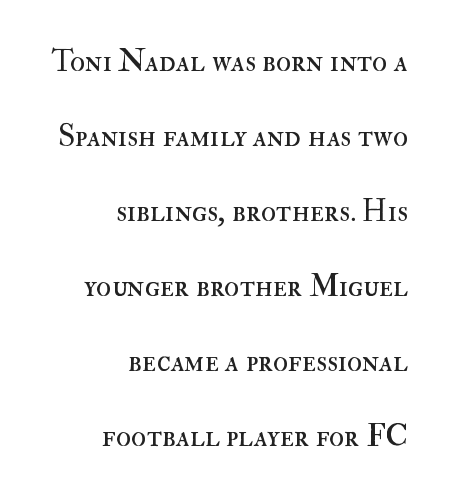
{"italic": "no", "bold": "no", "weight": "regular", "width": "normal", "stroke_contrast": "high", "x_height": "small", "monospaced": "no", "underline": "no", "align": "right", "line_spacing": "loose", "line_spacing_ratio": 2.42, "letter_spacing": "normal", "letter_spacing_em": 0.0, "glyph_px": 31}
